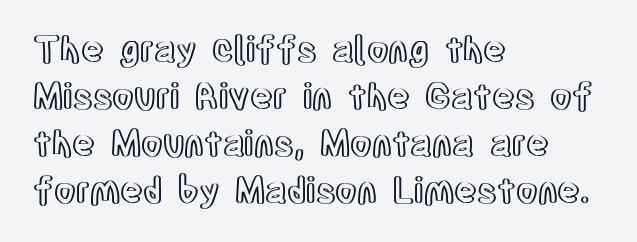
The image shows 35 px condensed type, upright; set left-aligned, normal line spacing (1.34x), normal letter spacing, not underlined; a large x-height.
